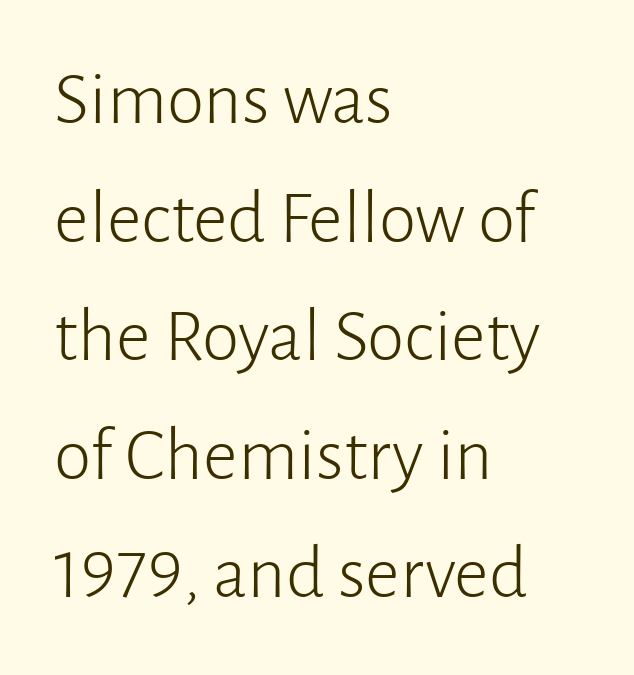
The image shows 76 px light sans-serif type, upright; set left-aligned, normal line spacing (1.56x), normal letter spacing, not underlined; low stroke contrast and a medium x-height.
